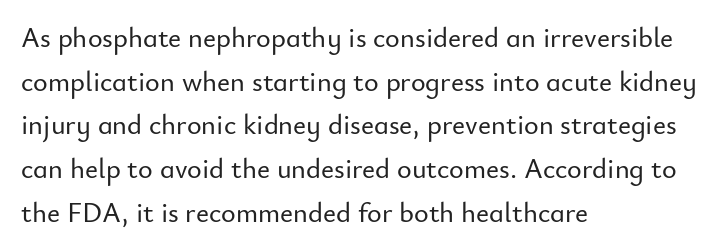
Look at the bottom of the vertical strokes: they stop flat, with no serifs. No word sits above an underline. The space between consecutive lines is moderate. Does extra space separate the letters? No, they use regular spacing. Line beginnings align vertically; line endings do not. Do the letters lean? They stand straight.
